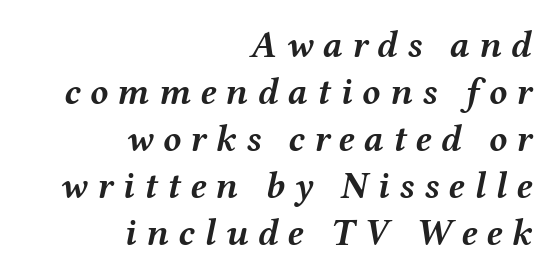
In CSS terms this would be text-align: right. Notice how the stems are inclined rather than vertical — that's the hallmark of italics. No word sits above an underline. One glance says typical: line gaps are just what's usual. The letters advance in unequal steps, a hallmark of proportional type. The letters are bold, with thick, heavy strokes.
